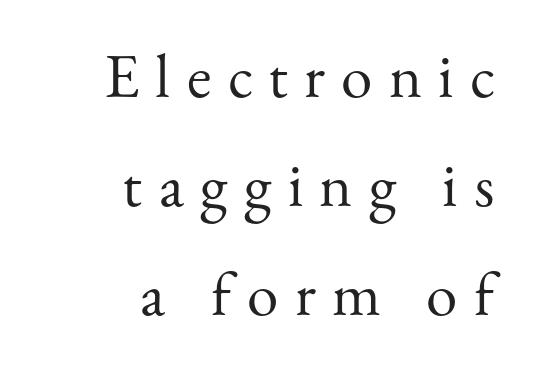
Q: Is the text bold? A: No.
Q: Is the text italic (slanted)? A: No, it is upright.
Q: Is the typeface a serif or a sans-serif typeface? A: Serif.
Q: Is the text underlined? A: No.
Q: How is the paragraph aligned? A: Right-aligned.
Q: Is the spacing between letters normal or unusually wide? A: Unusually wide.
Q: Width (condensed, normal, or wide)? A: Normal.
Q: Stroke contrast? A: Medium.
Q: x-height? A: Small.
Q: Monospaced? A: No.
